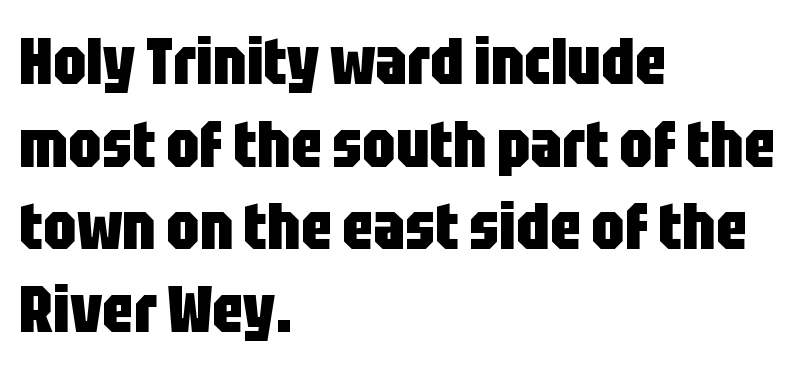
The passage shown is not underscored anywhere. Honestly, the letter spacing is just normal — you wouldn't notice it. What weight is shown? A full bold with thick strokes. The setting favours the left margin, as ordinary paragraphs usually do. Here the designer chose a conventional face with non-uniform glyph widths.
